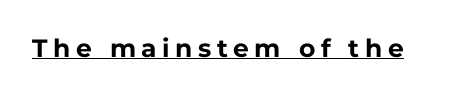
This is heavy type, rendered in bold. These lines were composed using upright roman letters. This sample uses expanded letter spacing, leaving extra air between glyphs. Somebody hit Ctrl+U on this one — the words are underlined.
